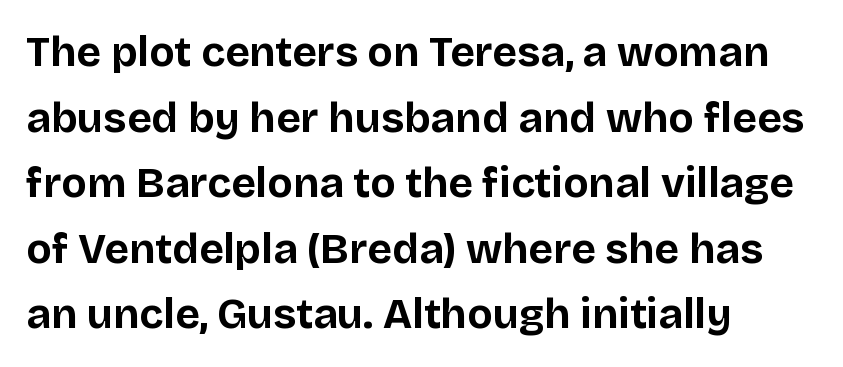
Does the lettering tilt? It doesn't — this is upright. In terms of letterform style, serifs are entirely absent. Casual observation: everything's shoved over to the left. Reading down the column, the eye jumps a familiar distance to each next line.
